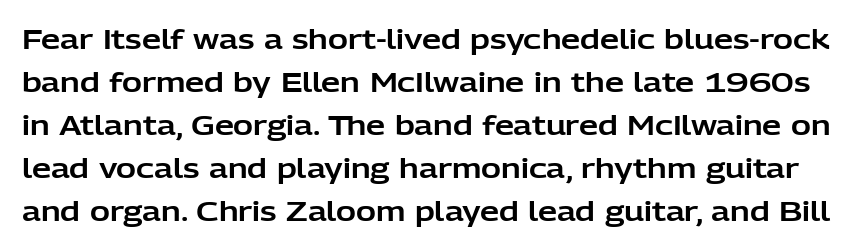
The image shows 27 px text type, upright; set normal line spacing (1.59x), normal letter spacing, not underlined.
